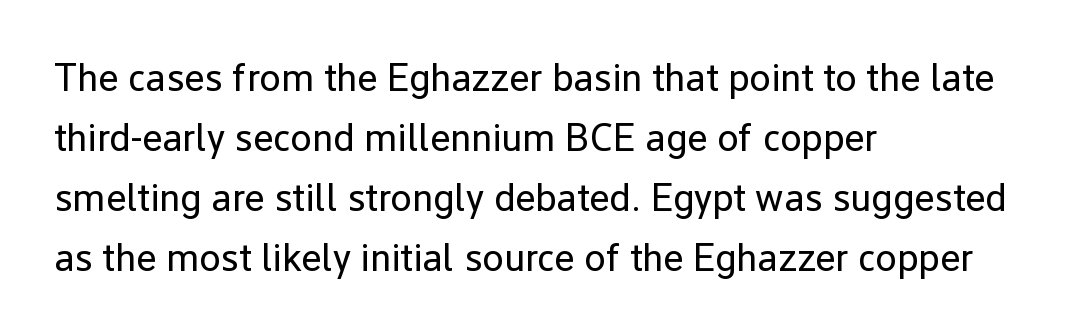
{"serif": "no", "italic": "no", "bold": "no", "weight": "regular", "width": "normal", "stroke_contrast": "low", "x_height": "medium", "monospaced": "no", "underline": "no", "align": "left", "line_spacing": "normal", "line_spacing_ratio": 1.54, "letter_spacing": "normal", "letter_spacing_em": 0.0, "glyph_px": 39}
